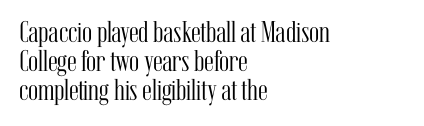
The image shows 30 px light, condensed serif type, upright; set left-aligned, tight line spacing (0.97x), normal letter spacing, not underlined; medium stroke contrast and a medium x-height.
